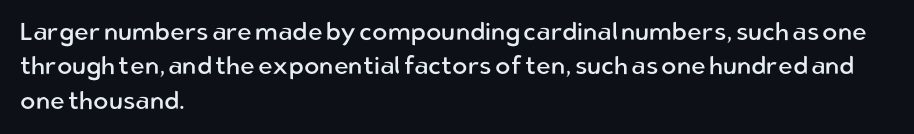
Spacing between characters is what you'd get straight out of the box. The passage shown is not underscored anywhere. The lines in this sample share a left origin and differ only in where they stop. The lines sit at an ordinary, default distance from one another. Is the type heavy? It reads as light-to-regular instead.
